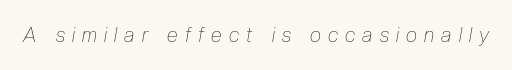
Q: Is the text bold? A: No.
Q: Is the text italic (slanted)? A: Yes, it leans right by about 10 degrees.
Q: Is the text underlined? A: No.
Q: Is the spacing between letters normal or unusually wide? A: Unusually wide.
